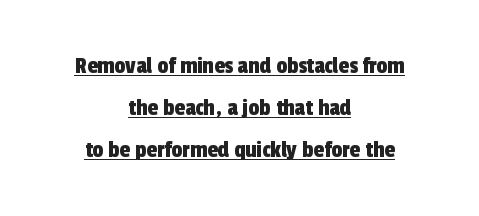
The face used here appears with an underline applied. The passage is arranged like a title page — every line centered. Here the glyphs are tracked normally, forming tight word shapes.
